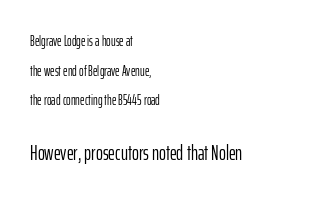
The image shows 21 px text type, upright; set left-aligned, loose line spacing (2.12x), normal letter spacing, not underlined; the second (bottom) block is 1.5x larger.
